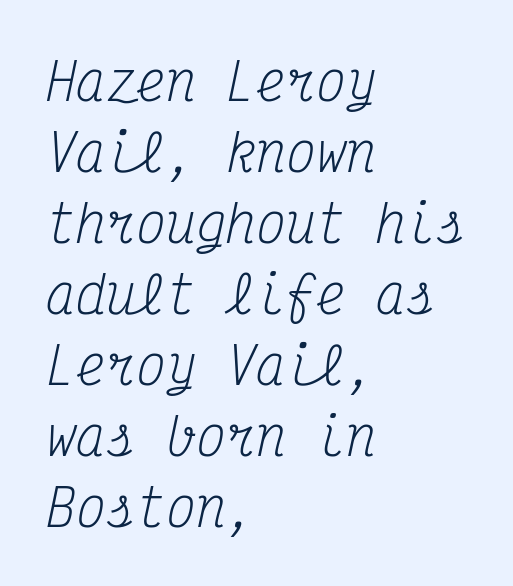
Q: Is the text bold? A: No.
Q: Is the text italic (slanted)? A: Yes, it leans right by about 12 degrees.
Q: Is the typeface a serif or a sans-serif typeface? A: Serif.
Q: Is the text underlined? A: No.
Q: How is the paragraph aligned? A: Left-aligned.
Q: Is the spacing between letters normal or unusually wide? A: Normal.
Q: Is the spacing between lines tight, normal or loose? A: Normal.
Q: Width (condensed, normal, or wide)? A: Condensed.
Q: Stroke contrast? A: Medium.
Q: x-height? A: Medium.
Q: Monospaced? A: Yes.
